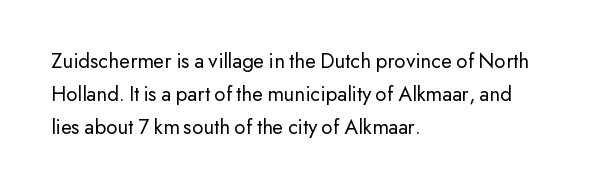
The image shows 22 px text type, upright; set left-aligned, normal line spacing (1.49x), normal letter spacing, not underlined.
